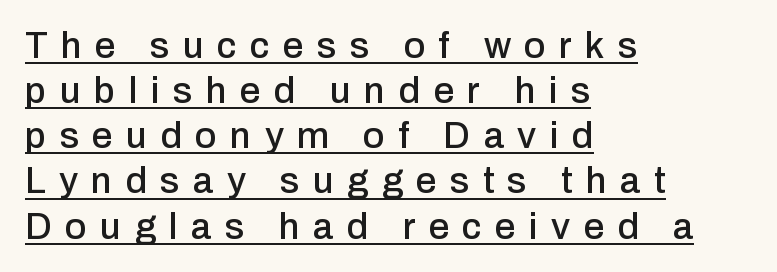
The text block is weighted toward the left margin, trailing off unevenly rightward. This rendering widens character spacing well past its baseline value. Rendered with straight, roman letterforms. No feet cap the strokes, marking this as sans-serif type.
